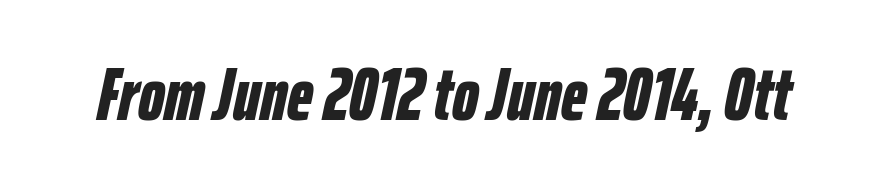
Q: Is the text bold? A: Yes.
Q: Is the text italic (slanted)? A: Yes, it leans right by about 12 degrees.
Q: Is the text underlined? A: No.
Q: Is the spacing between letters normal or unusually wide? A: Normal.
Q: Width (condensed, normal, or wide)? A: Condensed.
Q: Stroke contrast? A: Low.
Q: x-height? A: Medium.
Q: Monospaced? A: No.
